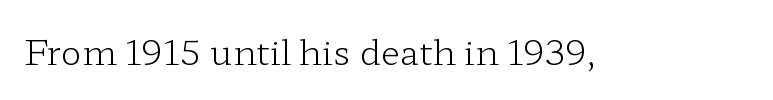
The image shows 35 px light, wide serif type, upright; set normal letter spacing, not underlined; low stroke contrast and a medium x-height.
